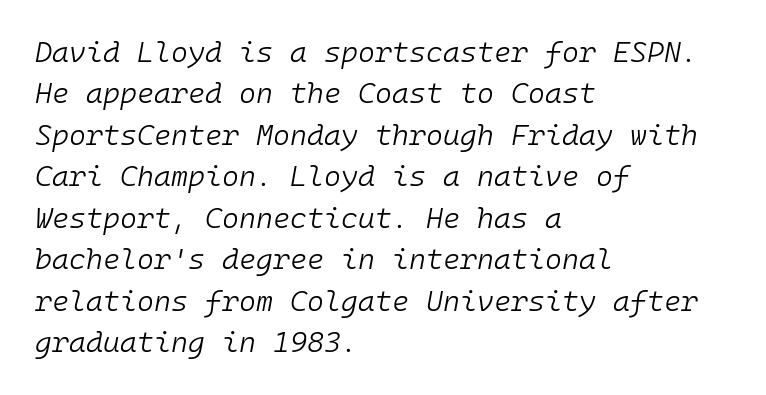
The image shows 29 px light type, italic (leaning right), monospaced; set left-aligned, normal line spacing (1.43x), normal letter spacing, not underlined; low stroke contrast and a medium x-height.
